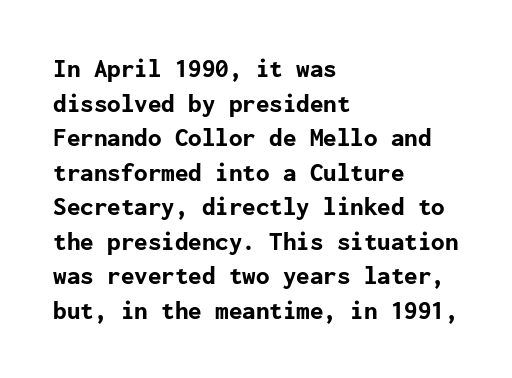
The image shows 27 px bold type, upright; set left-aligned, normal line spacing (1.28x), normal letter spacing, not underlined.
